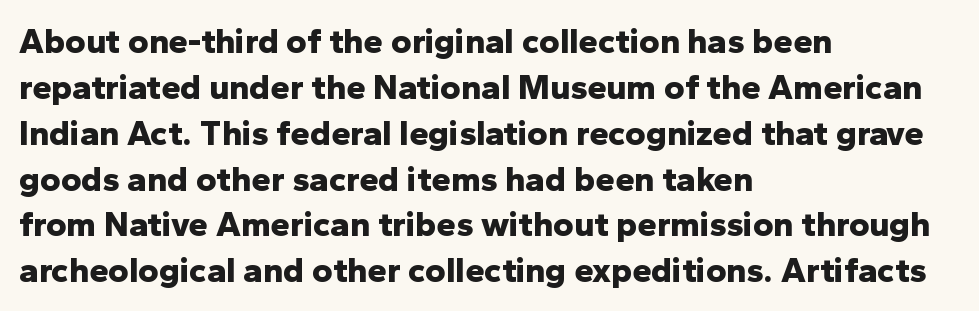
Q: Is the text bold? A: Yes.
Q: Is the text italic (slanted)? A: No, it is upright.
Q: Is the typeface a serif or a sans-serif typeface? A: Sans-serif.
Q: Is the text underlined? A: No.
Q: How is the paragraph aligned? A: Left-aligned.
Q: Is the spacing between letters normal or unusually wide? A: Normal.
Q: Is the spacing between lines tight, normal or loose? A: Normal.
Q: Width (condensed, normal, or wide)? A: Normal.
Q: Stroke contrast? A: Low.
Q: x-height? A: Medium.
Q: Monospaced? A: No.
